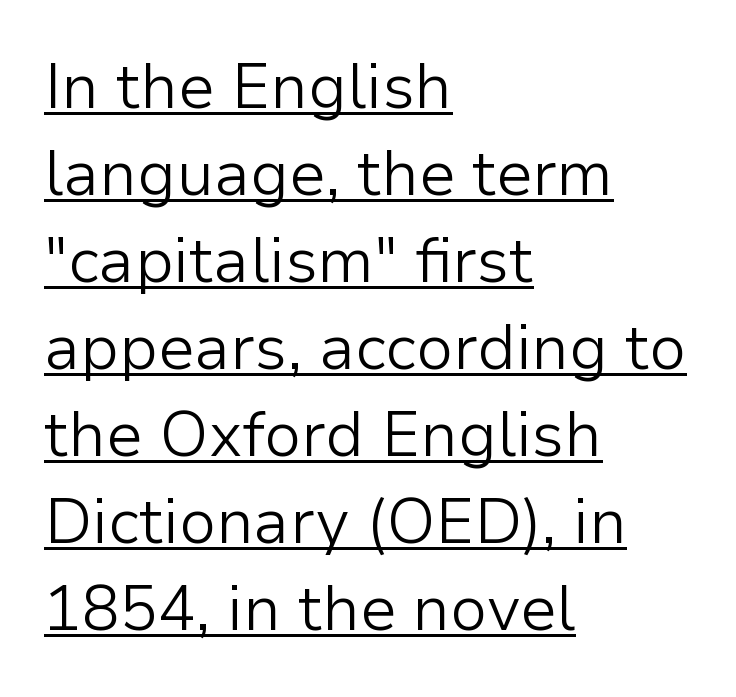
{"serif": "no", "italic": "no", "bold": "no", "weight": "light", "width": "normal", "stroke_contrast": "low", "x_height": "medium", "monospaced": "no", "underline": "yes", "align": "left", "line_spacing": "normal", "line_spacing_ratio": 1.38, "letter_spacing": "normal", "letter_spacing_em": 0.0, "glyph_px": 63}
